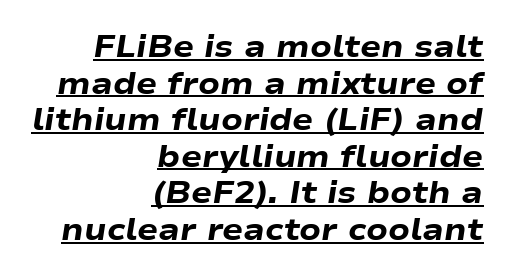
Italic? Definitely — the glyphs are oblique. Letter spacing: default. The rendering uses natural spacing where letterforms have individual widths. Emphasis by weight is at full strength: bold.
